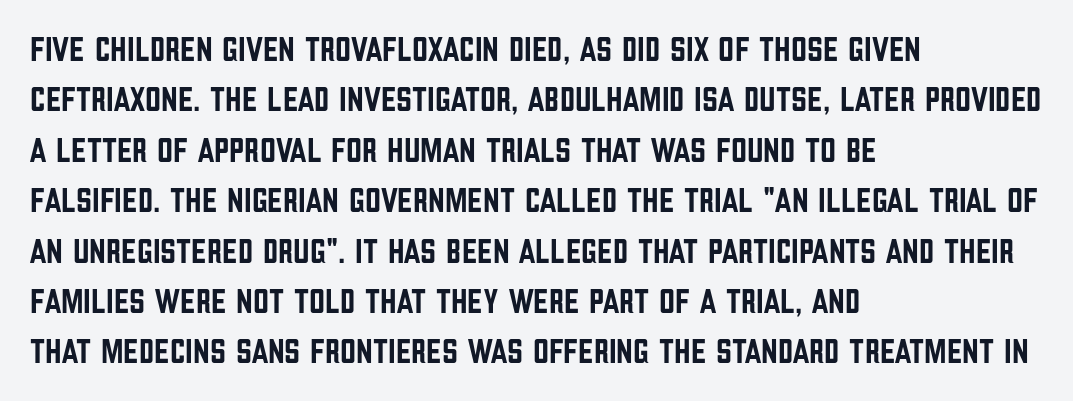
Q: Is the text italic (slanted)? A: No, it is upright.
Q: Is the typeface a serif or a sans-serif typeface? A: Sans-serif.
Q: Is the text underlined? A: No.
Q: How is the paragraph aligned? A: Left-aligned.
Q: Is the spacing between letters normal or unusually wide? A: Normal.
Q: Is the spacing between lines tight, normal or loose? A: Normal.
Q: Width (condensed, normal, or wide)? A: Condensed.
Q: Stroke contrast? A: Low.
Q: x-height? A: Large.
Q: Monospaced? A: No.
